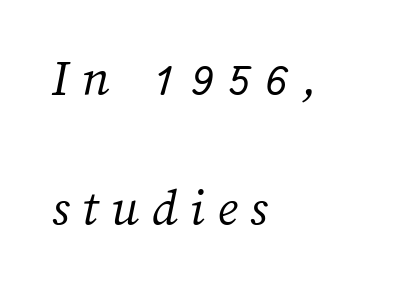
You could not count columns in this text — the font is proportionally spaced. Each row of text sits above clean, open space. The face used here is rendered with a markedly widened letterfit. This is not heavy type; no bold has been used.
